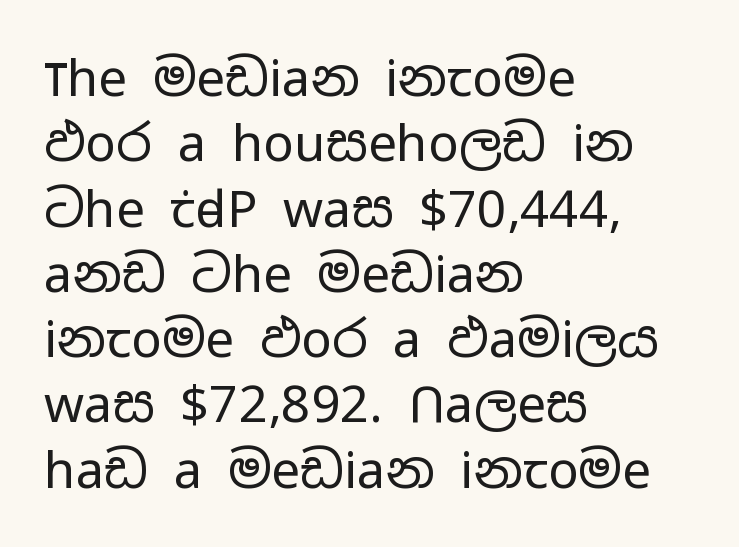
Q: Is the text bold? A: No.
Q: Is the text italic (slanted)? A: No, it is upright.
Q: Is the typeface a serif or a sans-serif typeface? A: Sans-serif.
Q: Is the text underlined? A: No.
Q: How is the paragraph aligned? A: Left-aligned.
Q: Is the spacing between letters normal or unusually wide? A: Normal.
Q: Is the spacing between lines tight, normal or loose? A: Normal.
Q: Width (condensed, normal, or wide)? A: Wide.
Q: Stroke contrast? A: Low.
Q: x-height? A: Medium.
Q: Monospaced? A: No.
